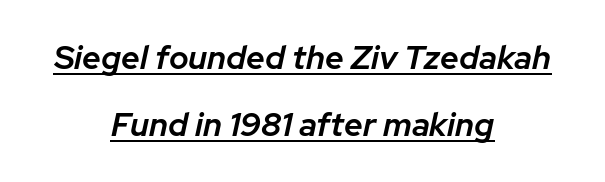
The image shows 33 px semibold type, italic (leaning right); set centered, loose line spacing (2.03x), normal letter spacing, underlined; low stroke contrast and a medium x-height.
